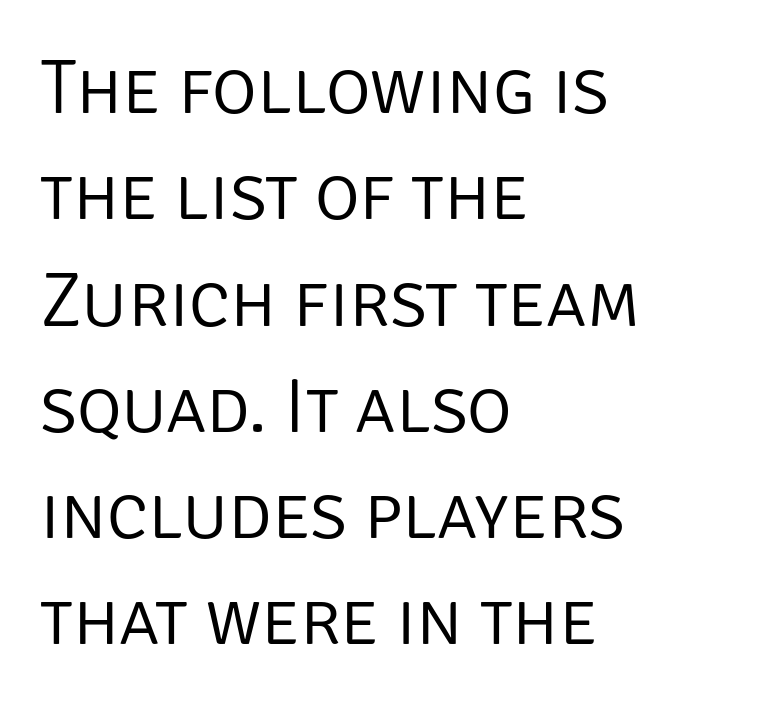
Q: Is the text bold? A: No.
Q: Is the text italic (slanted)? A: No, it is upright.
Q: Is the typeface a serif or a sans-serif typeface? A: Sans-serif.
Q: Is the text underlined? A: No.
Q: How is the paragraph aligned? A: Left-aligned.
Q: Is the spacing between letters normal or unusually wide? A: Normal.
Q: Is the spacing between lines tight, normal or loose? A: Normal.
Q: Width (condensed, normal, or wide)? A: Normal.
Q: Stroke contrast? A: Low.
Q: x-height? A: Large.
Q: Monospaced? A: No.
